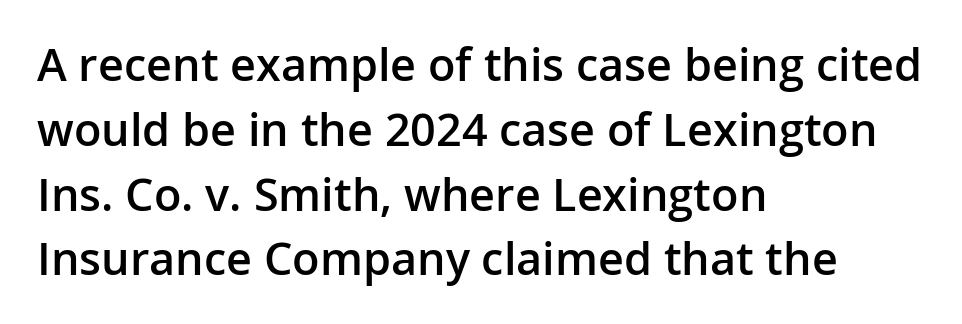
The image shows 45 px semibold sans-serif type, upright; set left-aligned, normal line spacing (1.44x), normal letter spacing, not underlined; low stroke contrast and a medium x-height.
